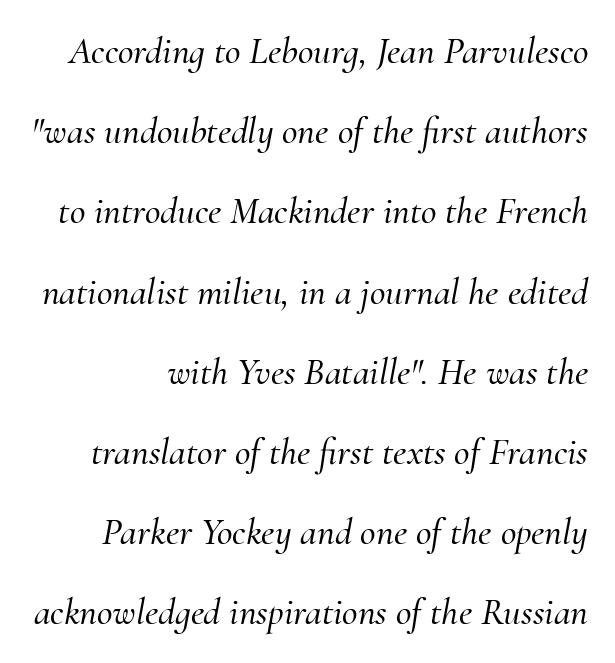
Q: Is the text italic (slanted)? A: Yes, it leans right by about 10 degrees.
Q: Is the typeface a serif or a sans-serif typeface? A: Serif.
Q: Is the text underlined? A: No.
Q: Is the spacing between letters normal or unusually wide? A: Normal.
Q: Is the spacing between lines tight, normal or loose? A: Loose.
Q: Width (condensed, normal, or wide)? A: Normal.
Q: Stroke contrast? A: Medium.
Q: x-height? A: Small.
Q: Monospaced? A: No.
